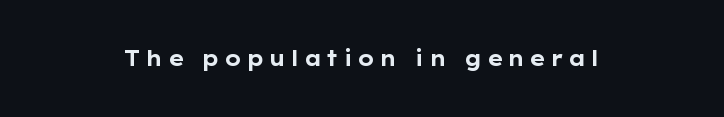
Q: Is the text bold? A: Yes.
Q: Is the text italic (slanted)? A: No, it is upright.
Q: Is the text underlined? A: No.
Q: Is the spacing between letters normal or unusually wide? A: Unusually wide.
